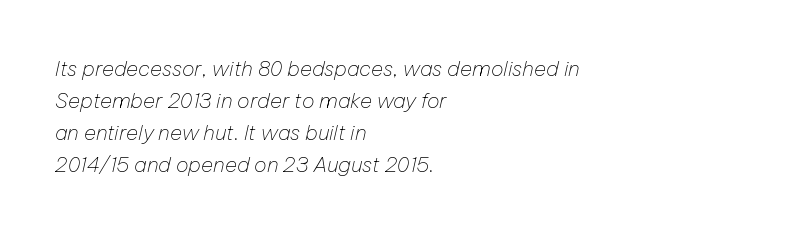
The face used here has a pronounced slope to its letters. Interline gaps are of average width in this sample. Is the letter spacing exaggerated? No — it looks like the ordinary default. A quiet, ordinary-to-light weight characterises the typeface. The gap between lines stays unmarked. Caption: multi-line text, flush left, ragged right.
